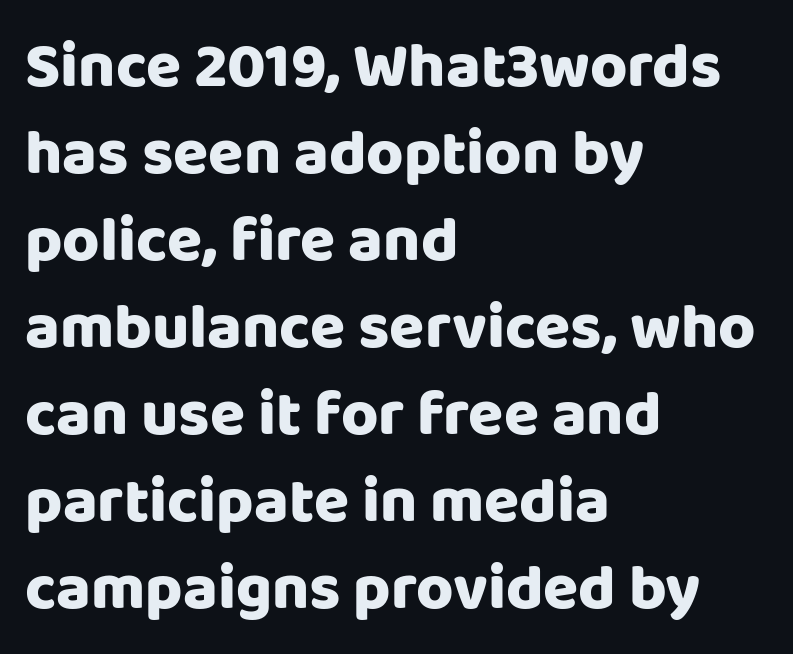
{"serif": "no", "italic": "no", "width": "normal", "stroke_contrast": "low", "x_height": "large", "monospaced": "no", "underline": "no", "align": "left", "line_spacing": "normal", "line_spacing_ratio": 1.36, "letter_spacing": "normal", "letter_spacing_em": 0.0, "glyph_px": 64}
